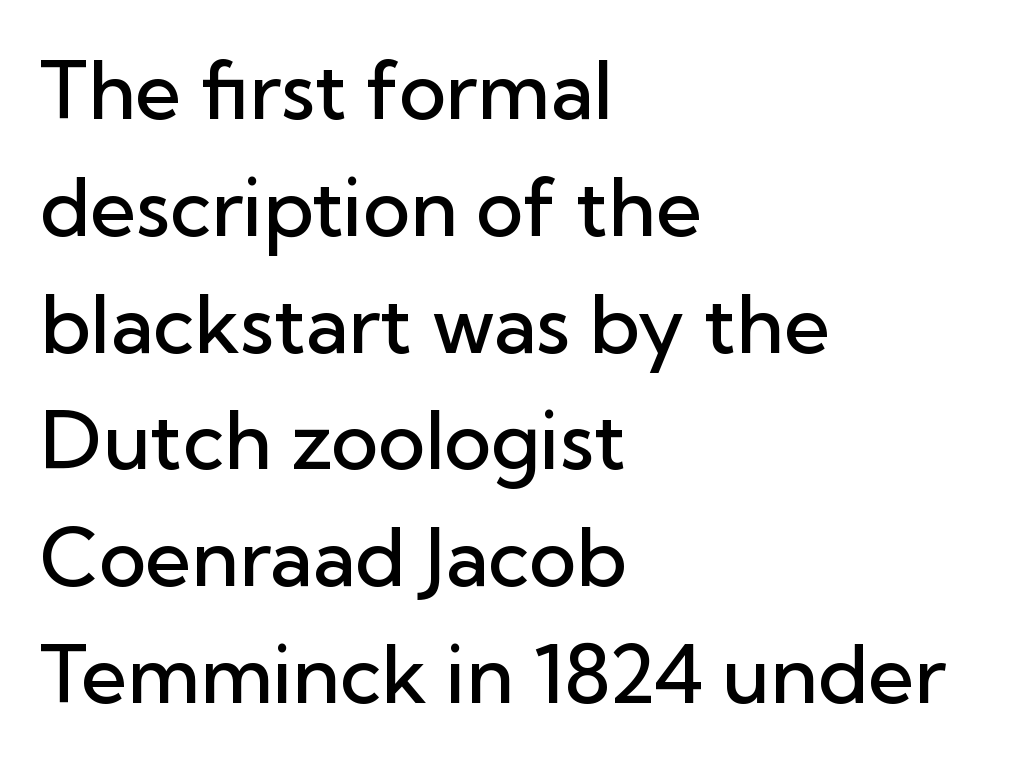
The image shows 80 px semibold sans-serif type, upright; set left-aligned, normal line spacing (1.46x), normal letter spacing, not underlined; low stroke contrast and a medium x-height.
